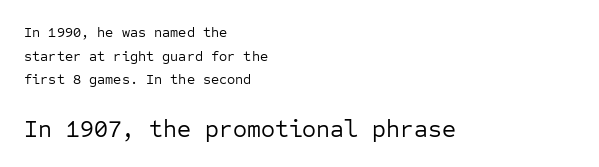
Weight: not bold — regular or lighter. Which of the two is more prominent by size? The second, at the bottom. This sample is left-justified, so line endings fall wherever the words run out. Compared with typical paragraphs, the rows here are spaced about the same.
